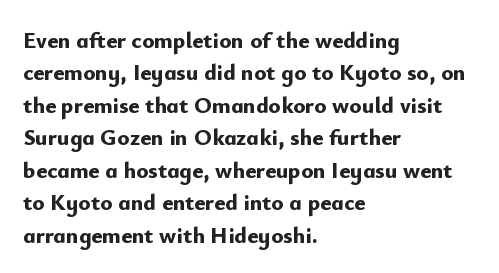
The space directly below the letters is spotless. A dark, heavy texture on the line: the type is bold. Every row of glyphs begins at an identical x-position on the left. Posture: vertical.
